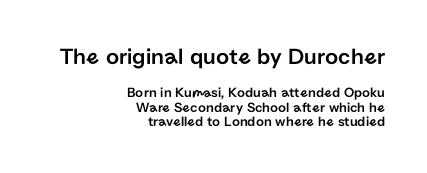
The image shows 23 px text type, upright; set right-aligned, tight line spacing (1.04x), normal letter spacing, not underlined; the first (top) block is 1.64x larger.
